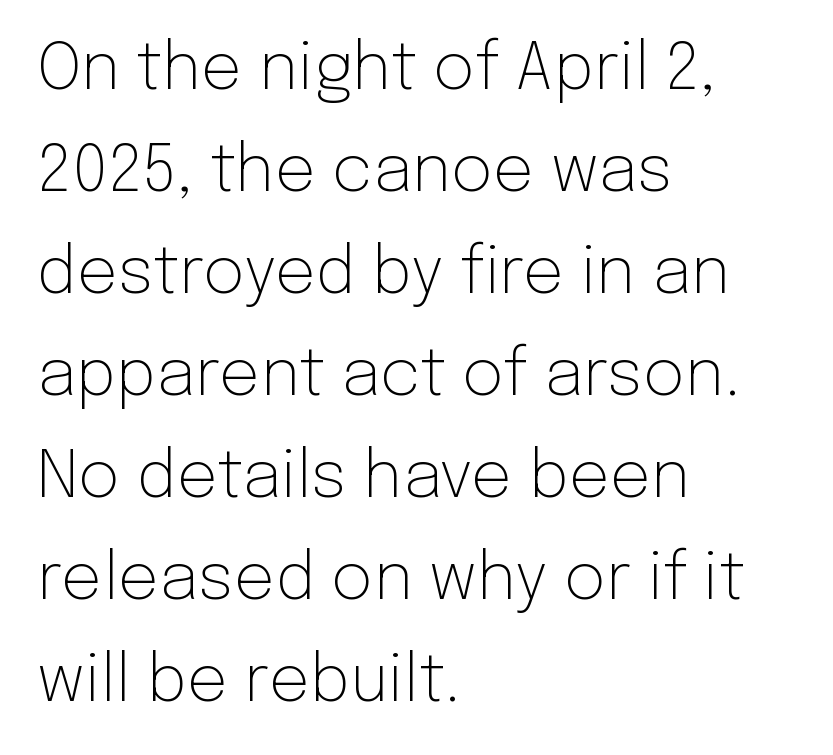
No chunkiness to these letters — they're not bold. Do the letters lean? They stand straight. You could not count columns in this text — the font is proportionally spaced. Underline: absent. Glyph-to-glyph distance matches everyday printed text. Nope, no serifs anywhere on these letters.
